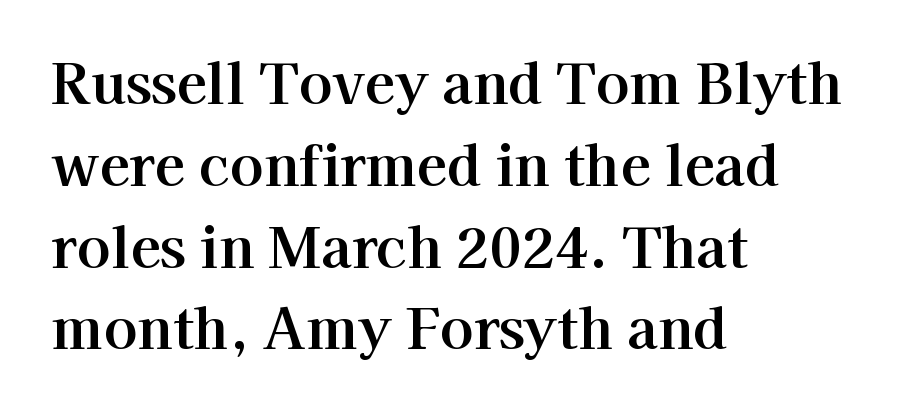
The image shows 56 px serif type, upright; set left-aligned, normal line spacing (1.46x), normal letter spacing, not underlined; high stroke contrast and a medium x-height.
